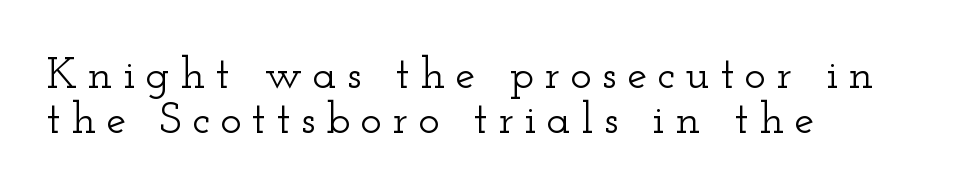
If you drew a line through each stem, it would be perfectly vertical. Yep, those are serifs on the letters. The passage shown is typed in a proportional face where columns would drift. Honestly, the rows look squashed on top of each other.
